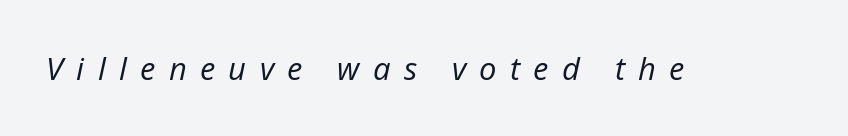
The image shows 31 px regular-weight type, italic (leaning right); set unusually wide letter spacing (+0.43 em), not underlined; low stroke contrast and a medium x-height.
